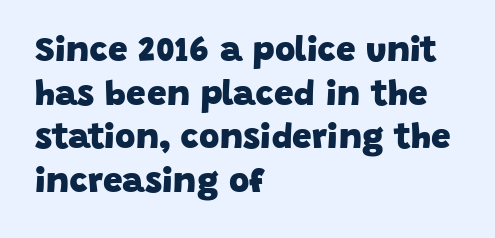
The image shows 35 px heavy sans-serif type; set left-aligned, normal line spacing (1.25x), normal letter spacing, not underlined; low stroke contrast and a large x-height.
